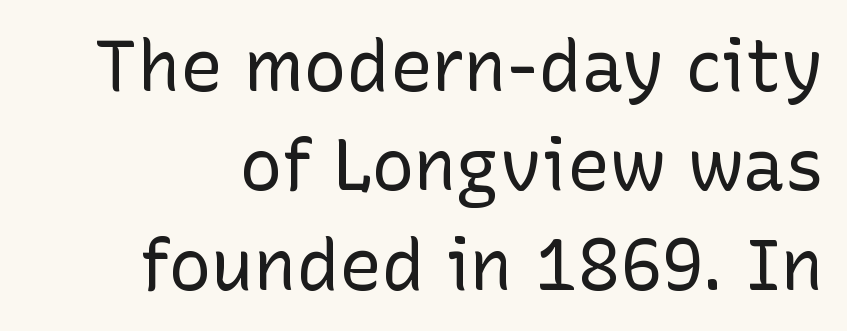
The image shows 71 px regular-weight sans-serif type, upright; set normal line spacing (1.4x), normal letter spacing, not underlined; low stroke contrast and a medium x-height.
